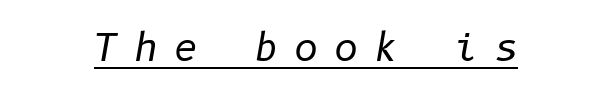
{"italic": "yes", "lean": "right", "slant_degrees": 10, "bold": "no", "weight": "regular", "width": "normal", "stroke_contrast": "low", "x_height": "medium", "underline": "yes", "letter_spacing": "wide", "letter_spacing_em": 0.43, "glyph_px": 37}
